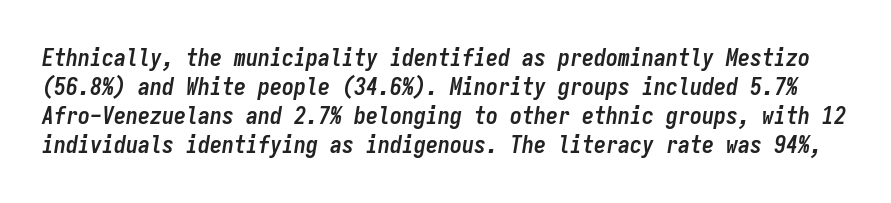
A clean baseline with only descenders dipping below it. Stroke thickness is high; the sample reads as a true bold. Short note: letters normally spaced. In terms of posture, this sample is oblique.
